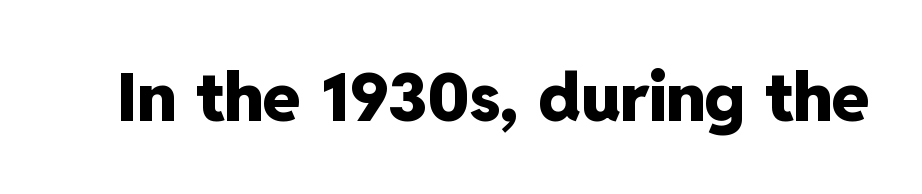
Quick note: not italic, upright. The passage shown is typeset with a sans-serif family. A dark, heavy texture on the line: the type is bold. Descender tails drop into unmarked territory. The letters sit at their default tracking, neither squeezed nor spread.
